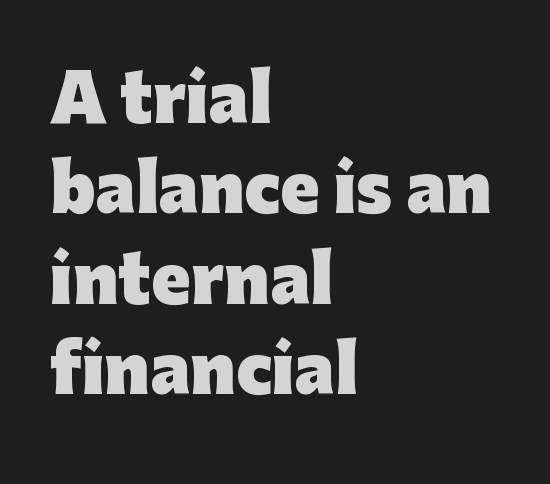
Q: Is the text bold? A: Yes.
Q: Is the text italic (slanted)? A: No, it is upright.
Q: Is the typeface a serif or a sans-serif typeface? A: Sans-serif.
Q: Is the text underlined? A: No.
Q: How is the paragraph aligned? A: Left-aligned.
Q: Is the spacing between letters normal or unusually wide? A: Normal.
Q: Is the spacing between lines tight, normal or loose? A: Normal.
Q: Width (condensed, normal, or wide)? A: Normal.
Q: Stroke contrast? A: Low.
Q: x-height? A: Medium.
Q: Monospaced? A: No.
